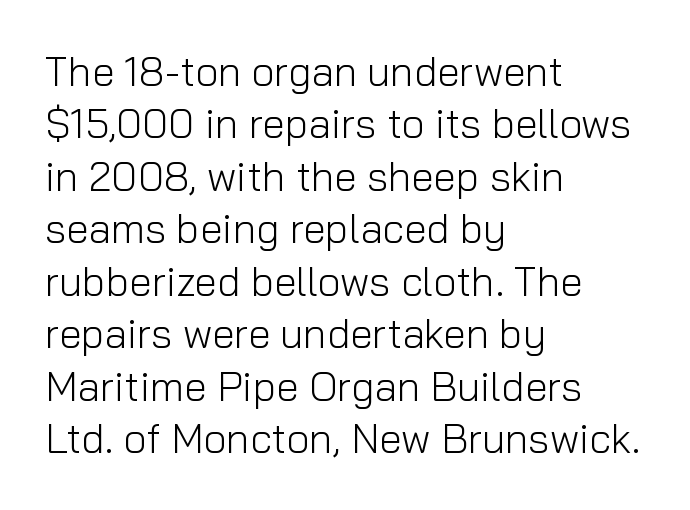
Tracking here is standard; glyphs follow each other at the usual distance. Plain, unruled lines of type. A normal amount of white space separates one row of letters from the next. If you drew a ruler down the left edge, every line would touch it.
